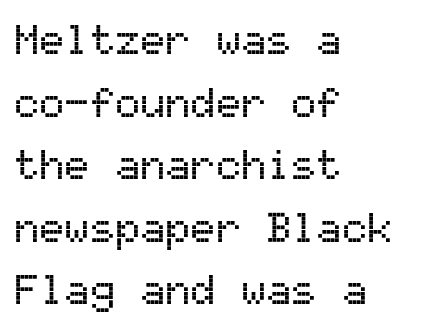
The passage shown stacks its lines at a standard gap. Plain, unruled lines of type. I'd call this a sans setting — the letters go barefoot. These lines stack with their left ends in a neat column. Do the characters align in a grid? Yes, the font is monospaced.
